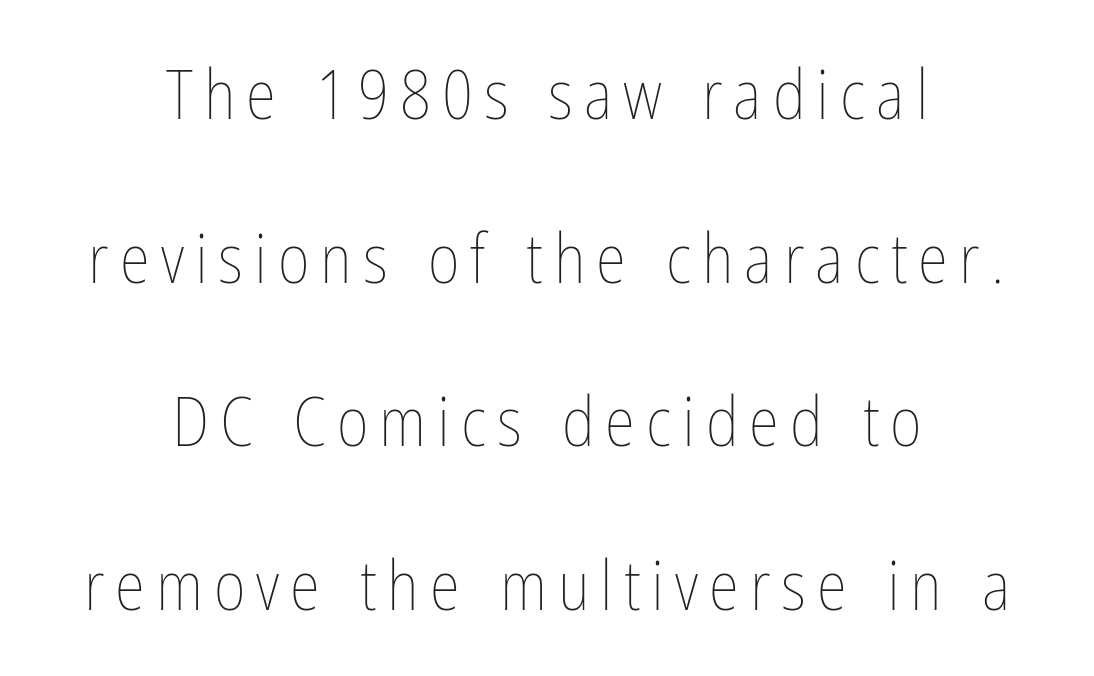
{"italic": "no", "bold": "no", "weight": "thin", "width": "condensed", "stroke_contrast": "low", "x_height": "medium", "monospaced": "no", "underline": "no", "align": "center", "line_spacing": "loose", "line_spacing_ratio": 2.37, "glyph_px": 69}
